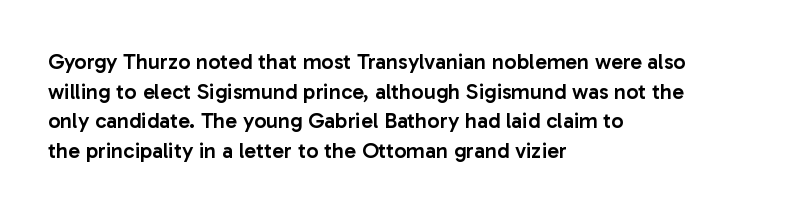
Q: Is the text bold? A: Semi-bold.
Q: Is the text italic (slanted)? A: No, it is upright.
Q: Is the text underlined? A: No.
Q: How is the paragraph aligned? A: Left-aligned.
Q: Is the spacing between letters normal or unusually wide? A: Normal.
Q: Is the spacing between lines tight, normal or loose? A: Normal.
